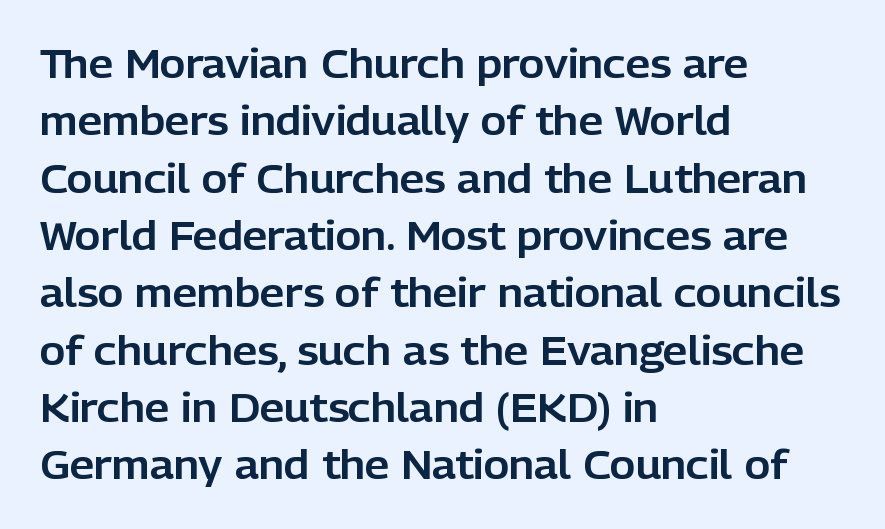
{"serif": "no", "italic": "no", "width": "normal", "stroke_contrast": "low", "x_height": "medium", "monospaced": "no", "underline": "no", "align": "left", "line_spacing": "normal", "line_spacing_ratio": 1.47, "letter_spacing": "normal", "letter_spacing_em": 0.0, "glyph_px": 39}
